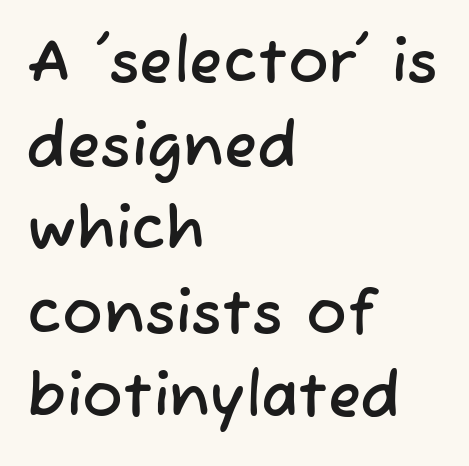
Horizontal alignment here is leftward, the default for most running prose. Letterform terminals end flat and unadorned throughout the passage. You could not count columns in this text — the font is proportionally spaced. The glyphs are unaccompanied by any horizontal stroke below them.
